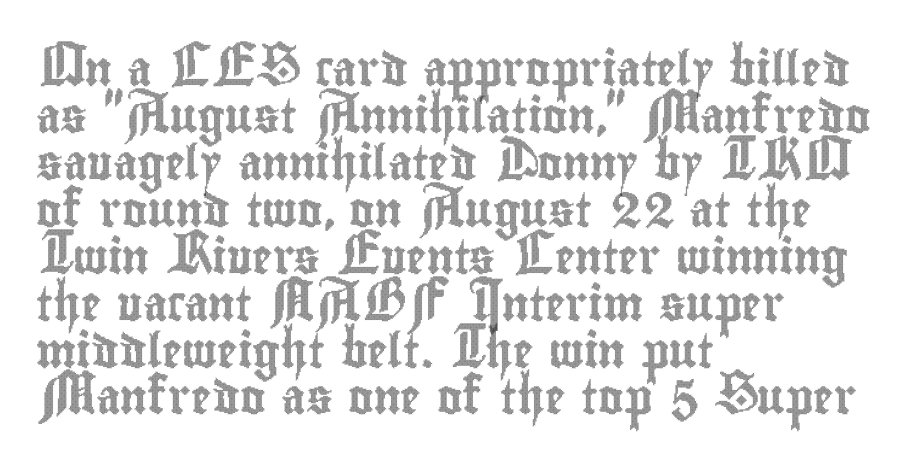
Q: Is the text italic (slanted)? A: No, it is upright.
Q: Is the text underlined? A: No.
Q: How is the paragraph aligned? A: Left-aligned.
Q: Is the spacing between letters normal or unusually wide? A: Normal.
Q: Is the spacing between lines tight, normal or loose? A: Normal.
Q: Width (condensed, normal, or wide)? A: Condensed.
Q: x-height? A: Small.
Q: Monospaced? A: No.
